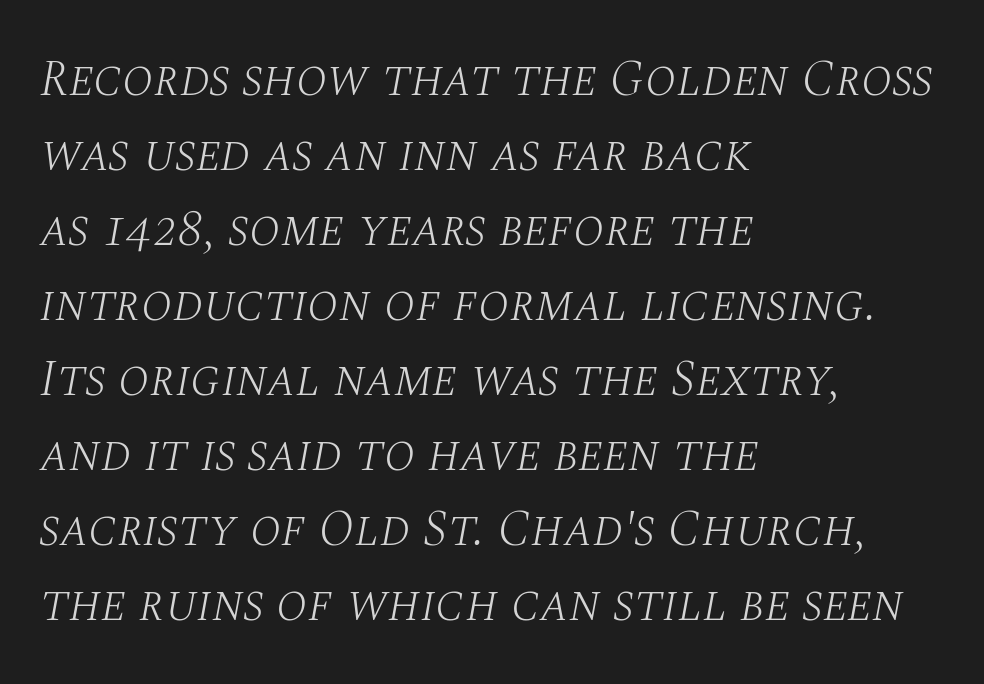
Q: Is the text bold? A: No.
Q: Is the text italic (slanted)? A: Yes, it leans right by about 10 degrees.
Q: Is the typeface a serif or a sans-serif typeface? A: Serif.
Q: Is the text underlined? A: No.
Q: How is the paragraph aligned? A: Left-aligned.
Q: Is the spacing between letters normal or unusually wide? A: Normal.
Q: Is the spacing between lines tight, normal or loose? A: Normal.
Q: Width (condensed, normal, or wide)? A: Normal.
Q: Stroke contrast? A: Medium.
Q: x-height? A: Large.
Q: Monospaced? A: No.
